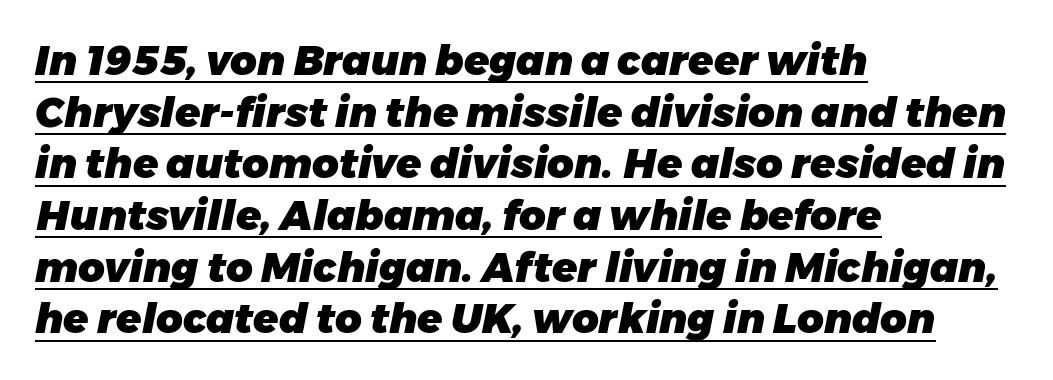
Q: Is the text bold? A: Yes.
Q: Is the text italic (slanted)? A: Yes, it leans right by about 11 degrees.
Q: Is the text underlined? A: Yes.
Q: How is the paragraph aligned? A: Left-aligned.
Q: Is the spacing between letters normal or unusually wide? A: Normal.
Q: Is the spacing between lines tight, normal or loose? A: Normal.
Q: Width (condensed, normal, or wide)? A: Normal.
Q: Stroke contrast? A: Low.
Q: x-height? A: Medium.
Q: Monospaced? A: No.
